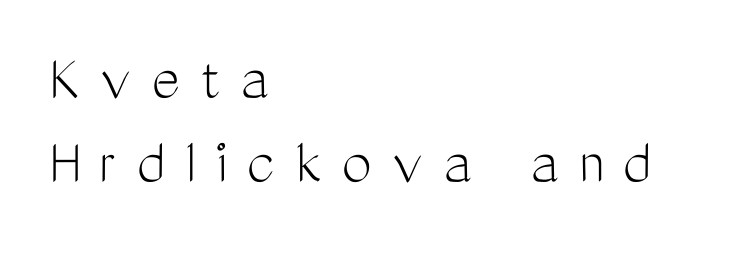
The image shows 67 px light, condensed sans-serif type, upright; set left-aligned, normal line spacing (1.26x), unusually wide letter spacing (+0.3 em), not underlined; medium stroke contrast and a medium x-height.
